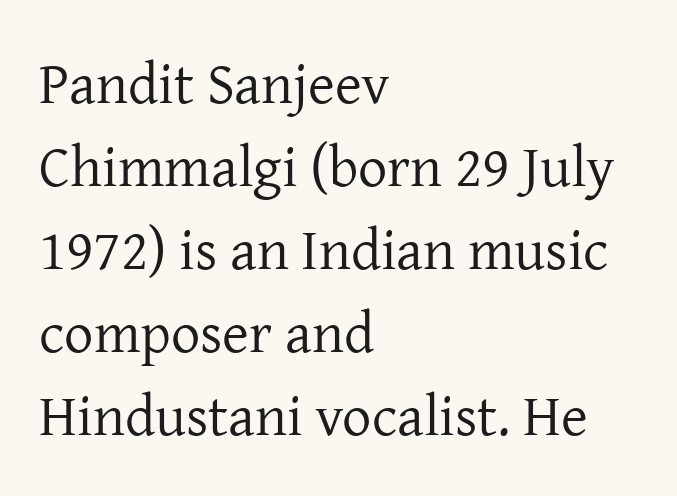
{"serif": "yes", "italic": "no", "bold": "no", "weight": "regular", "width": "normal", "stroke_contrast": "low", "x_height": "medium", "monospaced": "no", "underline": "no", "align": "left", "line_spacing": "normal", "line_spacing_ratio": 1.43, "letter_spacing": "normal", "letter_spacing_em": 0.0, "glyph_px": 58}
